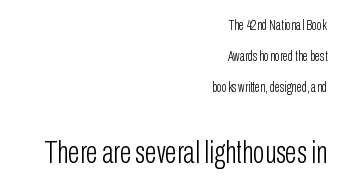
Q: Is the text bold? A: No.
Q: Is the text italic (slanted)? A: No, it is upright.
Q: Is the typeface a serif or a sans-serif typeface? A: Sans-serif.
Q: Is the text underlined? A: No.
Q: How is the paragraph aligned? A: Right-aligned.
Q: Is the spacing between letters normal or unusually wide? A: Normal.
Q: Is the spacing between lines tight, normal or loose? A: Loose.
Q: Which block of text is set in a larger size, the first (top) or the second (bottom)? A: The second (bottom) one.
Q: Width (condensed, normal, or wide)? A: Condensed.
Q: Stroke contrast? A: Low.
Q: x-height? A: Medium.
Q: Monospaced? A: No.
